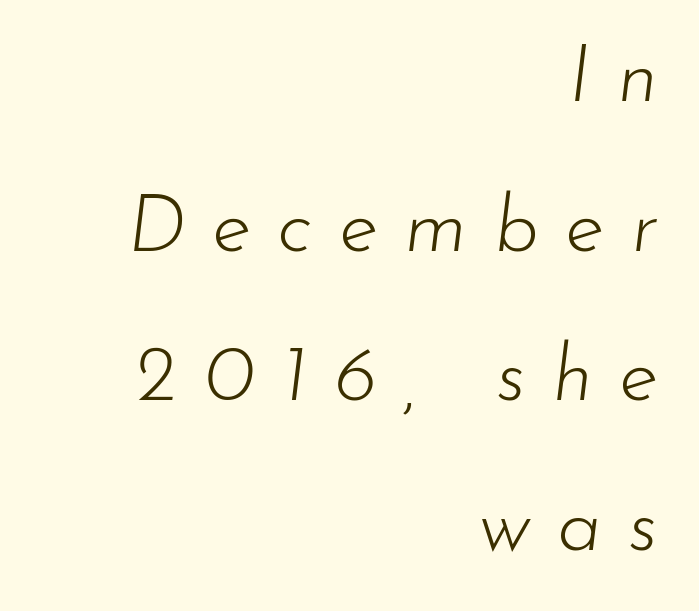
Q: Is the text bold? A: No.
Q: Is the text italic (slanted)? A: Yes, it leans right by about 7 degrees.
Q: Is the text underlined? A: No.
Q: How is the paragraph aligned? A: Right-aligned.
Q: Is the spacing between letters normal or unusually wide? A: Unusually wide.
Q: Width (condensed, normal, or wide)? A: Normal.
Q: Stroke contrast? A: Low.
Q: x-height? A: Small.
Q: Monospaced? A: No.
